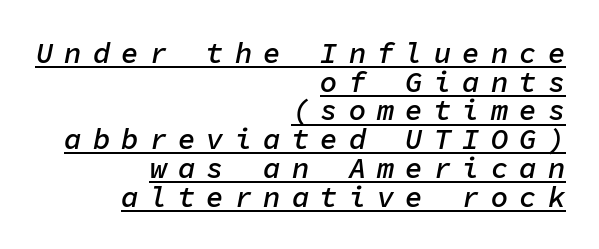
The image shows 29 px semibold type, italic (leaning right), monospaced; set right-aligned, tight line spacing (0.99x), unusually wide letter spacing (+0.38 em), underlined; low stroke contrast and a medium x-height.
